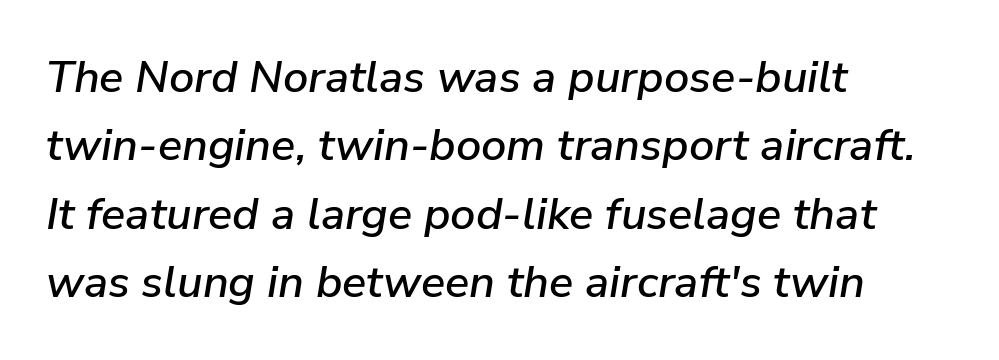
{"italic": "yes", "lean": "right", "slant_degrees": 9, "width": "normal", "stroke_contrast": "low", "x_height": "medium", "monospaced": "no", "underline": "no", "align": "left", "line_spacing": "normal", "line_spacing_ratio": 1.52, "letter_spacing": "normal", "letter_spacing_em": 0.0, "glyph_px": 45}
